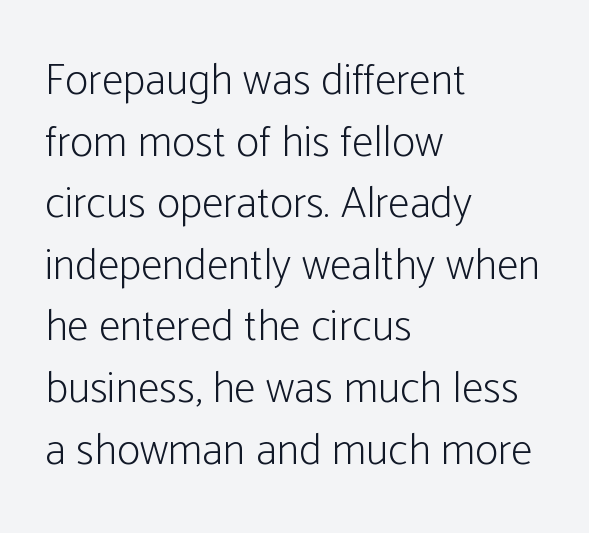
The image shows 44 px light, condensed sans-serif type, upright; set left-aligned, normal line spacing (1.4x), normal letter spacing, not underlined; low stroke contrast and a medium x-height.
